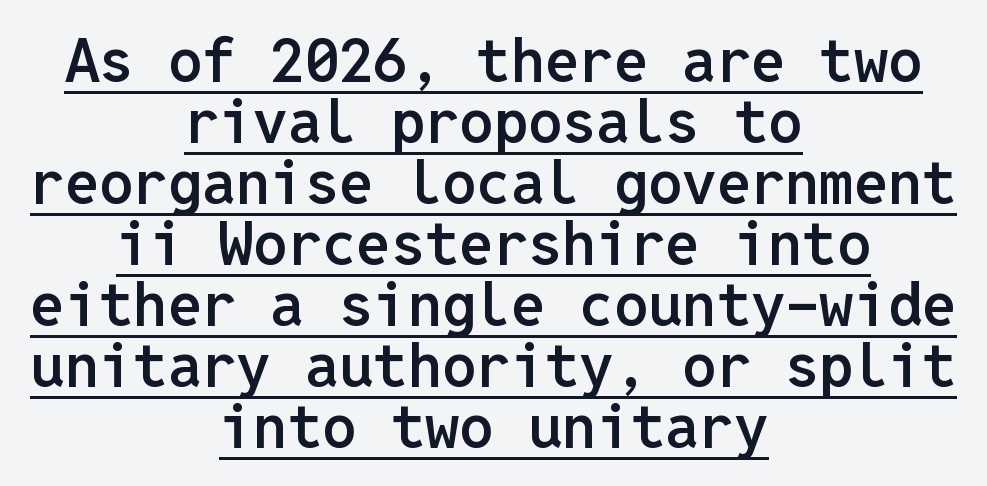
Q: Is the text bold? A: Semi-bold.
Q: Is the text italic (slanted)? A: No, it is upright.
Q: Is the typeface a serif or a sans-serif typeface? A: Sans-serif.
Q: Is the text underlined? A: Yes.
Q: How is the paragraph aligned? A: Centered.
Q: Is the spacing between letters normal or unusually wide? A: Normal.
Q: Is the spacing between lines tight, normal or loose? A: Tight.
Q: Width (condensed, normal, or wide)? A: Normal.
Q: Stroke contrast? A: Low.
Q: x-height? A: Medium.
Q: Monospaced? A: Yes.
